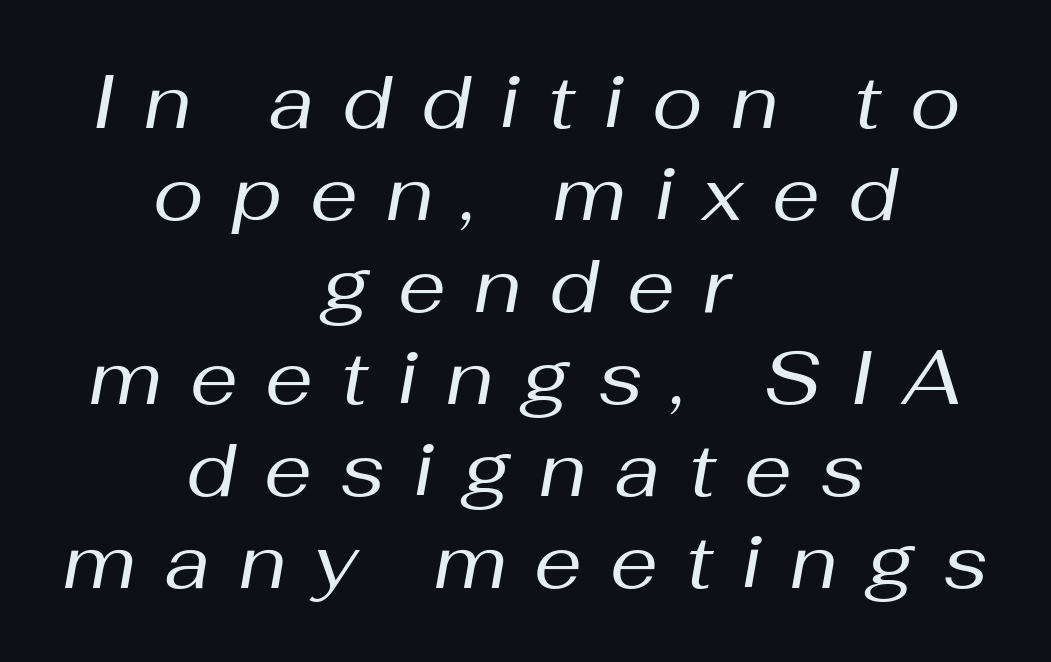
Q: Is the text bold? A: No.
Q: Is the text italic (slanted)? A: Yes, it leans right by about 10 degrees.
Q: Is the text underlined? A: No.
Q: How is the paragraph aligned? A: Centered.
Q: Is the spacing between letters normal or unusually wide? A: Unusually wide.
Q: Width (condensed, normal, or wide)? A: Normal.
Q: Stroke contrast? A: Medium.
Q: x-height? A: Medium.
Q: Monospaced? A: No.
